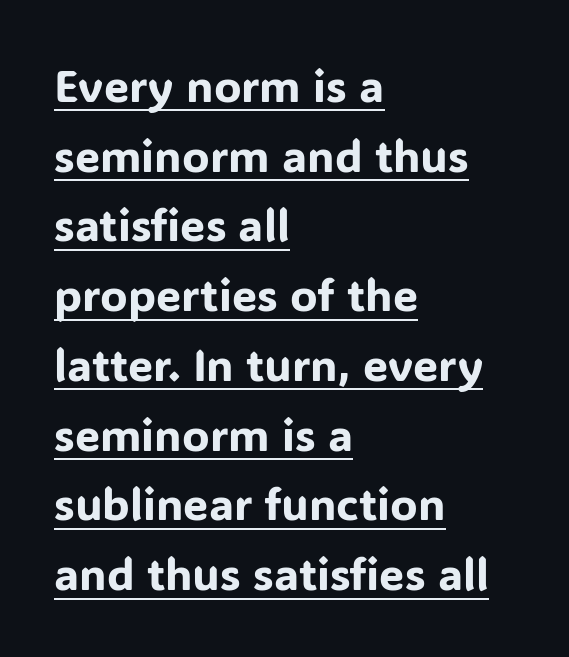
The image shows 45 px sans-serif type, upright; set left-aligned, normal line spacing (1.55x), normal letter spacing, underlined; low stroke contrast and a medium x-height.
